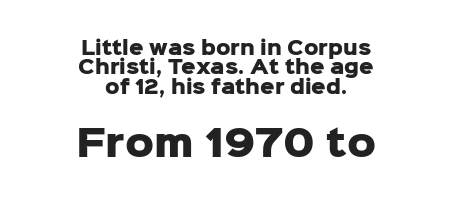
Q: Is the text bold? A: Yes.
Q: Is the text italic (slanted)? A: No, it is upright.
Q: Is the typeface a serif or a sans-serif typeface? A: Sans-serif.
Q: Is the text underlined? A: No.
Q: How is the paragraph aligned? A: Centered.
Q: Is the spacing between letters normal or unusually wide? A: Normal.
Q: Is the spacing between lines tight, normal or loose? A: Tight.
Q: Which block of text is set in a larger size, the first (top) or the second (bottom)? A: The second (bottom) one.
Q: Width (condensed, normal, or wide)? A: Normal.
Q: Stroke contrast? A: Low.
Q: x-height? A: Medium.
Q: Monospaced? A: No.
